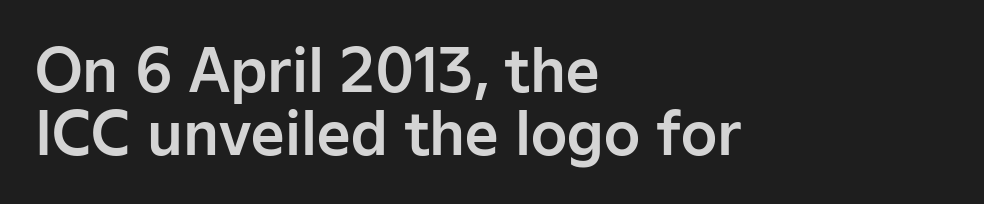
Q: Is the text italic (slanted)? A: No, it is upright.
Q: Is the typeface a serif or a sans-serif typeface? A: Sans-serif.
Q: Is the text underlined? A: No.
Q: How is the paragraph aligned? A: Left-aligned.
Q: Is the spacing between letters normal or unusually wide? A: Normal.
Q: Is the spacing between lines tight, normal or loose? A: Tight.
Q: Width (condensed, normal, or wide)? A: Normal.
Q: Stroke contrast? A: Low.
Q: x-height? A: Medium.
Q: Monospaced? A: No.
